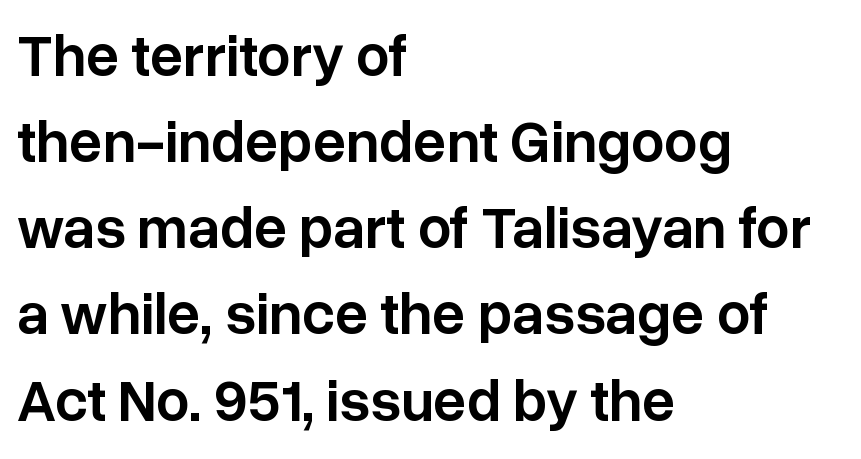
Q: Is the text bold? A: Semi-bold.
Q: Is the text italic (slanted)? A: No, it is upright.
Q: Is the typeface a serif or a sans-serif typeface? A: Sans-serif.
Q: Is the text underlined? A: No.
Q: How is the paragraph aligned? A: Left-aligned.
Q: Is the spacing between letters normal or unusually wide? A: Normal.
Q: Is the spacing between lines tight, normal or loose? A: Normal.
Q: Width (condensed, normal, or wide)? A: Normal.
Q: Stroke contrast? A: Low.
Q: x-height? A: Medium.
Q: Monospaced? A: No.
